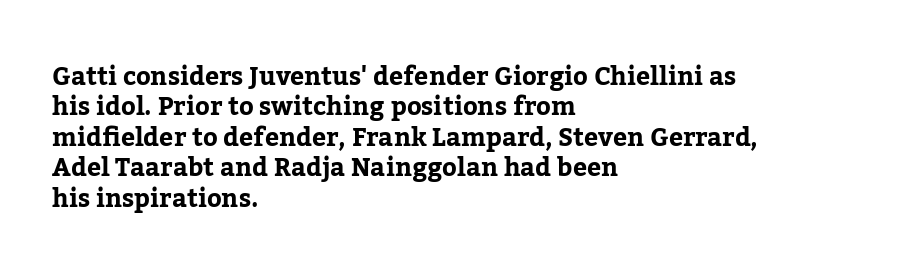
The image shows 25 px bold type, upright; set left-aligned, line spacing 1.22x, normal letter spacing, not underlined.
